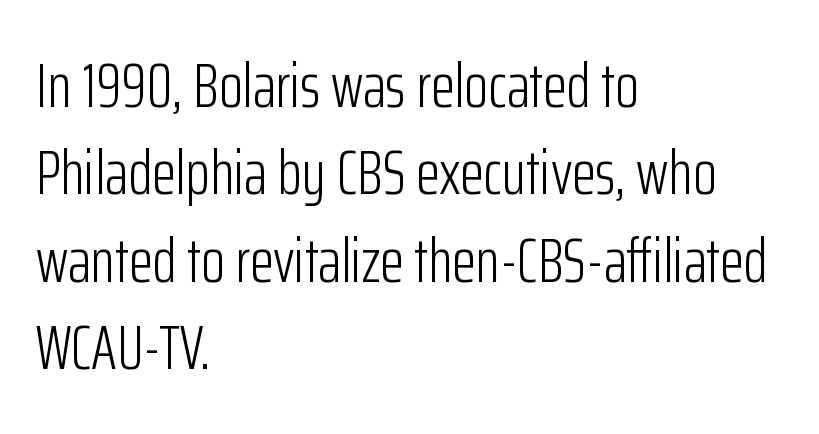
{"serif": "no", "italic": "no", "bold": "no", "weight": "light", "width": "condensed", "stroke_contrast": "low", "x_height": "medium", "monospaced": "no", "underline": "no", "align": "left", "line_spacing": "normal", "line_spacing_ratio": 1.41, "letter_spacing": "normal", "letter_spacing_em": 0.0, "glyph_px": 62}
